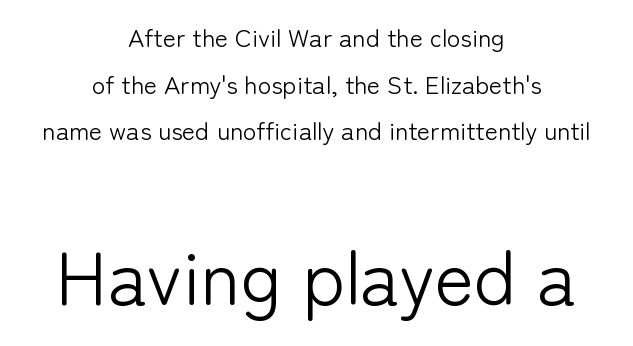
Here the second block reads like a headline and the first like body copy. Letterform terminals end flat and unadorned throughout the passage. Counters stay open thanks to moderate or lighter strokes. Does the lettering tilt? It doesn't — this is upright. Every row of glyphs is offset so its center matches the block's center.
